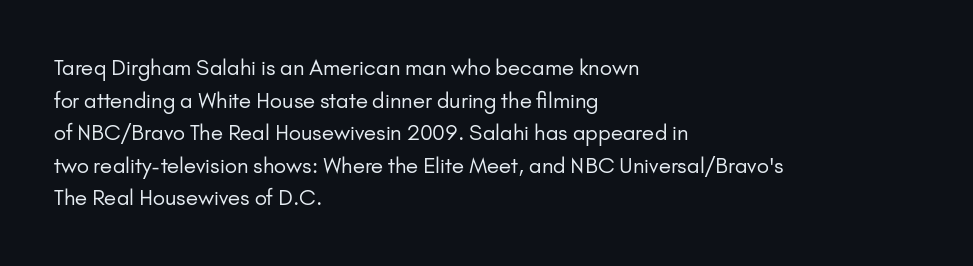
Q: Is the text bold? A: No.
Q: Is the text italic (slanted)? A: No, it is upright.
Q: Is the text underlined? A: No.
Q: How is the paragraph aligned? A: Left-aligned.
Q: Is the spacing between letters normal or unusually wide? A: Normal.
Q: Is the spacing between lines tight, normal or loose? A: Normal.
